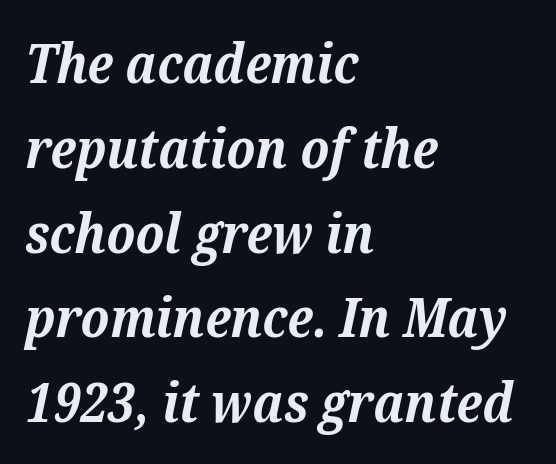
Q: Is the text bold? A: Yes.
Q: Is the text italic (slanted)? A: Yes, it leans right by about 12 degrees.
Q: Is the typeface a serif or a sans-serif typeface? A: Serif.
Q: Is the text underlined? A: No.
Q: How is the paragraph aligned? A: Left-aligned.
Q: Is the spacing between letters normal or unusually wide? A: Normal.
Q: Is the spacing between lines tight, normal or loose? A: Normal.
Q: Width (condensed, normal, or wide)? A: Normal.
Q: Stroke contrast? A: Medium.
Q: x-height? A: Medium.
Q: Monospaced? A: No.
